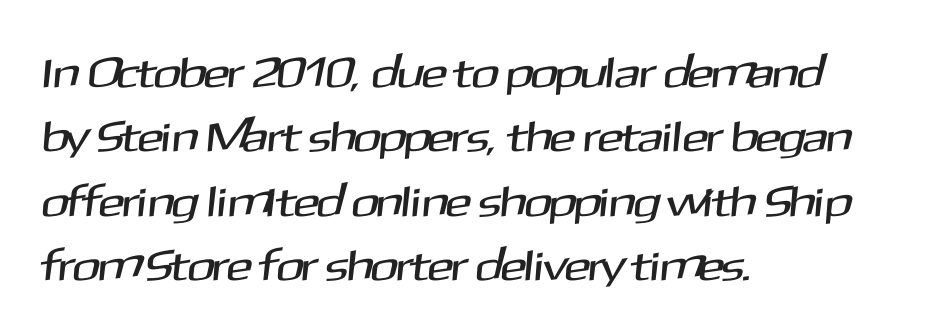
{"serif": "no", "width": "normal", "stroke_contrast": "medium", "x_height": "medium", "monospaced": "no", "underline": "no", "align": "left", "line_spacing": "normal", "line_spacing_ratio": 1.5, "letter_spacing": "normal", "letter_spacing_em": 0.0, "glyph_px": 43}
